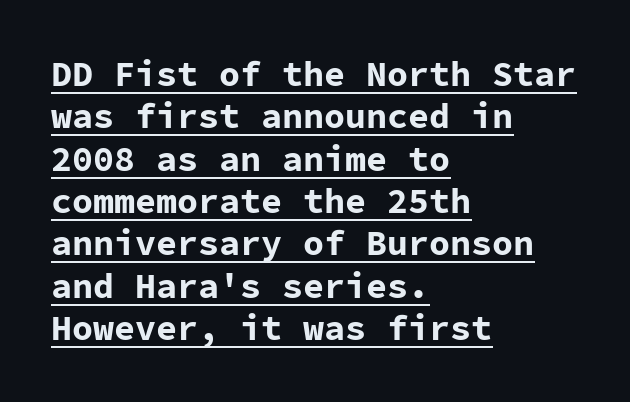
Tall strokes in this sample are plumb rather than angled. Think of a typewriter: that constant character pitch is what you see here. Typeset ragged right — the left edge is the straight one. Default kerning and tracking; the words read as compact shapes.
